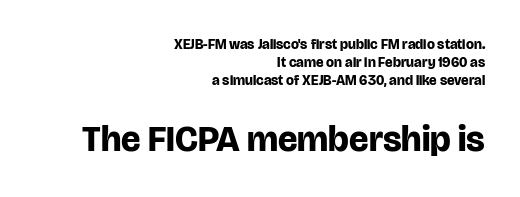
The image shows 36 px bold sans-serif type, upright; set right-aligned, normal line spacing (1.27x), normal letter spacing, not underlined; the second (bottom) block is 2.57x larger; low stroke contrast and a large x-height.
